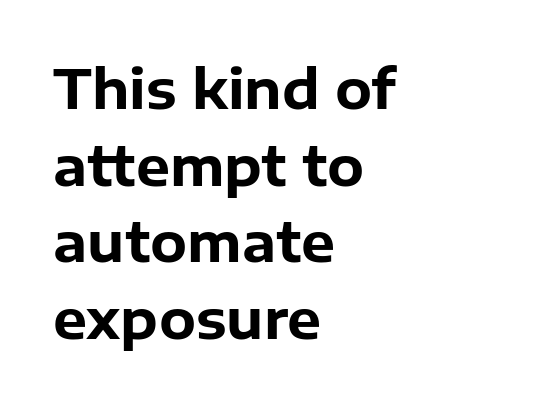
The text block is weighted toward the left margin, trailing off unevenly rightward. If you drew a line through each stem, it would be perfectly vertical. Is the letter spacing exaggerated? No — it looks like the ordinary default. Vertical spacing — default. Heft: maximum for text — a bold.
